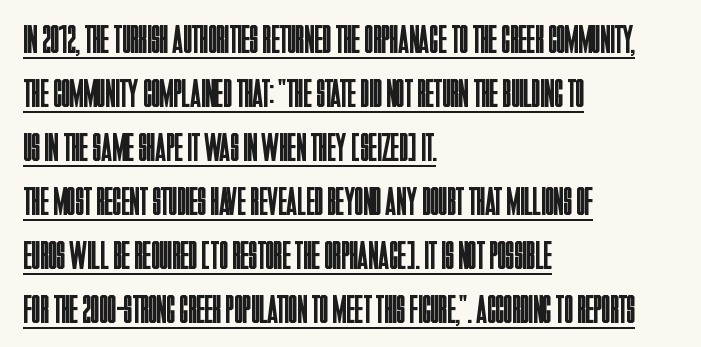
The image shows 40 px regular-weight, condensed sans-serif type, upright; set left-aligned, normal line spacing (1.35x), normal letter spacing, underlined; low stroke contrast and a large x-height.
